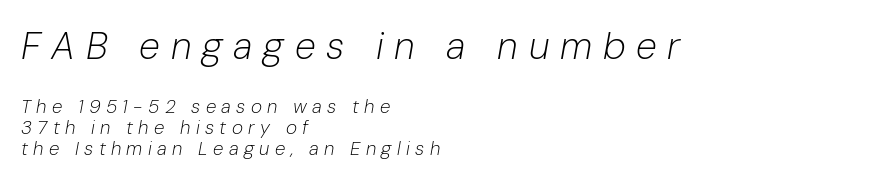
Teacher's note: observe the even left margin — that is flush-left alignment. These lines have a slow, spaced-out rhythm from letter to letter. Is the stroke heavy? The answer is a plain regular-or-lighter. The upper block of text is set noticeably larger than the block beneath it. The rendering applies a slant to the glyphs.
